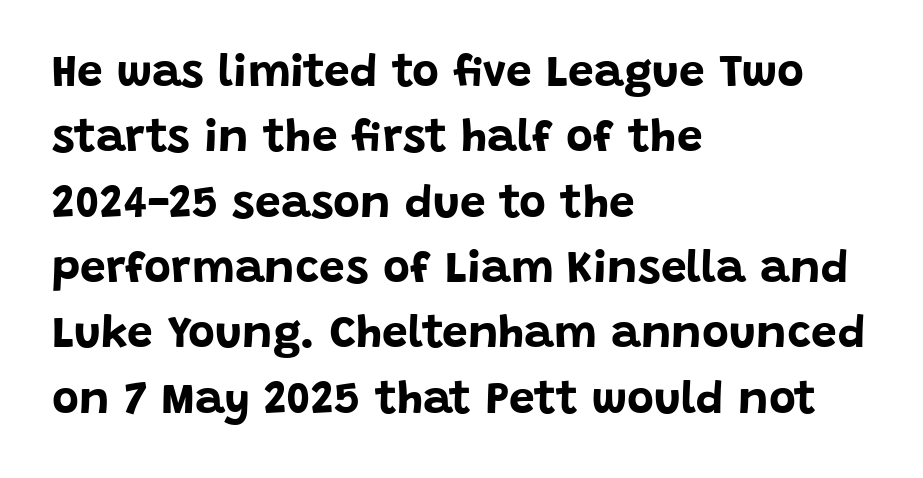
Rows of type keep a routine distance in the vertical direction. The font's upright variant was chosen for this text. Note the varied advance widths — an 'i' is clearly narrower than an 'm'. Nope, no serifs anywhere on these letters. The paragraph shown leans on its left margin.
